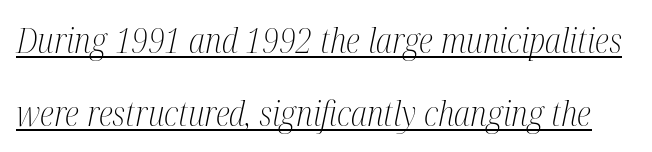
The image shows 34 px light, condensed serif type, italic (leaning right); set loose line spacing (2.14x), normal letter spacing, underlined; medium stroke contrast and a medium x-height.
